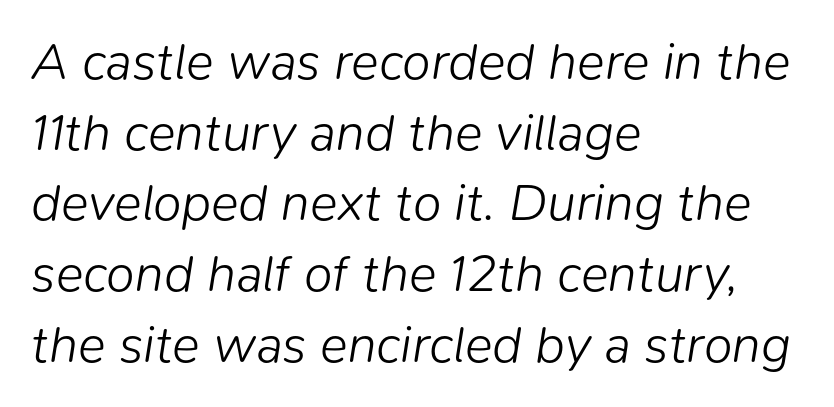
One-word summary of the alignment: left. Rule under the text: the space is simply empty. The weight tops out at a normal text grade. This sample uses an oblique cut, with every glyph tilted off the vertical.
